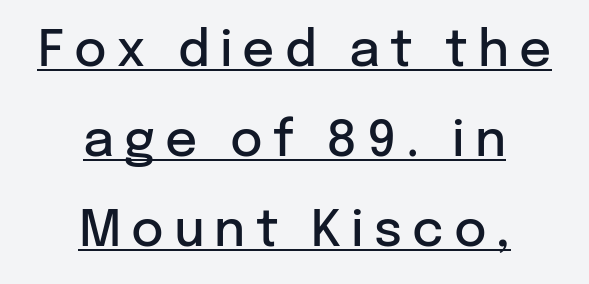
The letters stand upright; this is a roman face. Somebody hit Ctrl+U on this one — the words are underlined. Caption: multi-line text, centered on the measure. Emphasis by weight is partial: semibold. Each letter keeps its own natural width here, so spacing adapts to shape. Glyph-to-glyph distance is far greater than everyday printed text.
